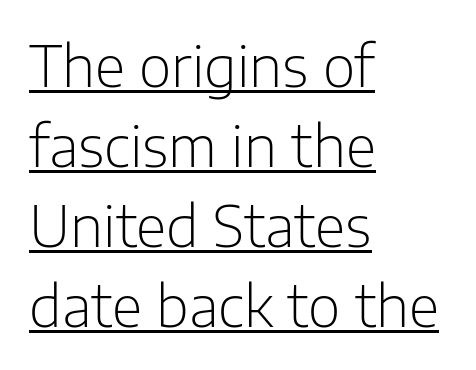
The letters look calm and open, with moderate or lighter stems. This is roman type, the default non-slanted kind. The passage shown is typed in a proportional face where columns would drift. Vertically, the passage feels balanced, rows spaced as you'd expect.
